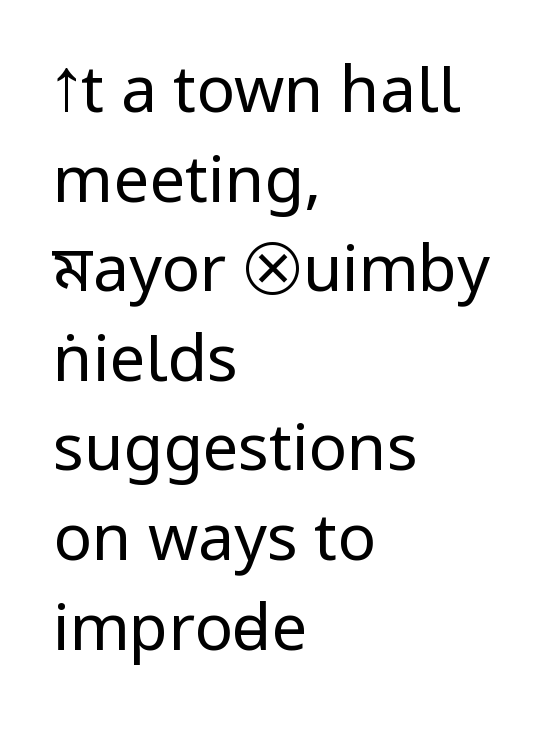
Posture: upright roman. Note: no serifs on the glyphs. Horizontal bands of white between lines are of average thickness. Each stroke keeps to a modest, everyday thickness or less. How are the letters spaced? Ordinarily, with no added tracking. The lines in this sample share a left origin and differ only in where they stop.
